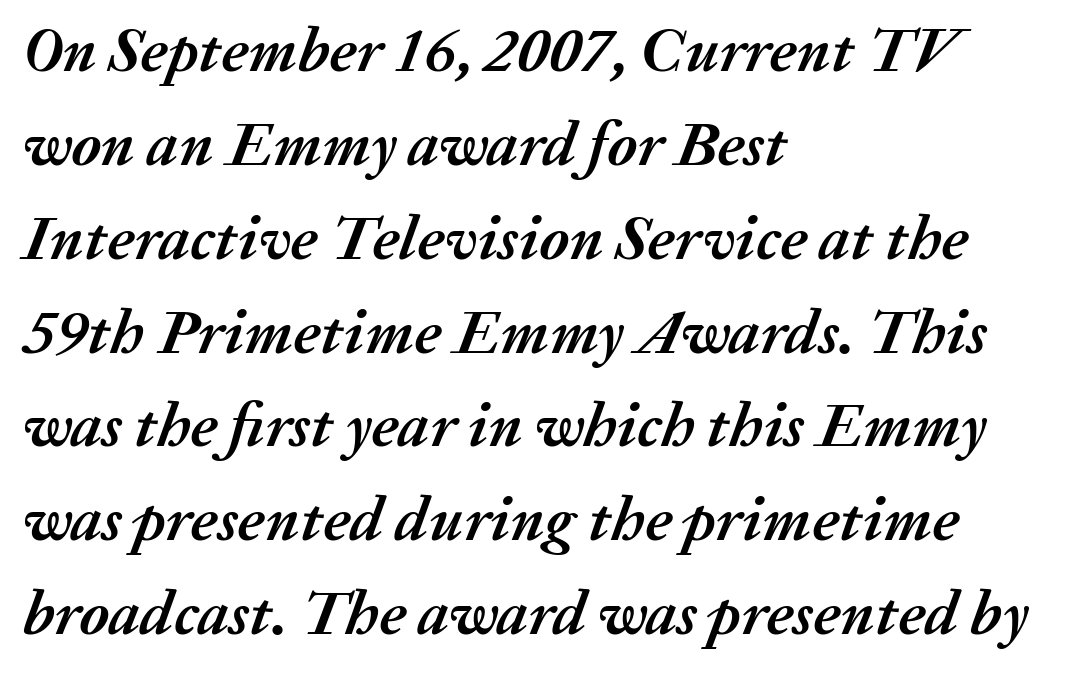
{"italic": "yes", "lean": "right", "slant_degrees": 20, "bold": "yes", "weight": "semibold", "width": "normal", "stroke_contrast": "medium", "x_height": "medium", "monospaced": "no", "underline": "no", "align": "left", "line_spacing": "normal", "line_spacing_ratio": 1.49, "letter_spacing": "normal", "letter_spacing_em": 0.0, "glyph_px": 63}
